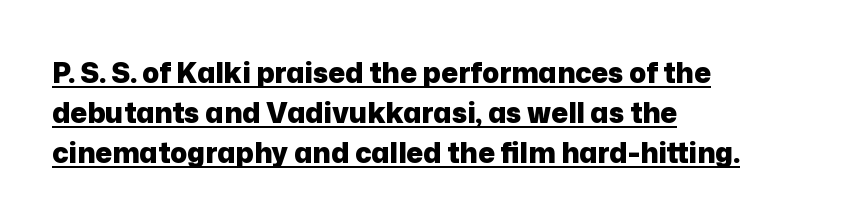
Q: Is the text bold? A: Yes.
Q: Is the text italic (slanted)? A: No, it is upright.
Q: Is the typeface a serif or a sans-serif typeface? A: Sans-serif.
Q: Is the text underlined? A: Yes.
Q: How is the paragraph aligned? A: Left-aligned.
Q: Is the spacing between letters normal or unusually wide? A: Normal.
Q: Is the spacing between lines tight, normal or loose? A: Normal.
Q: Width (condensed, normal, or wide)? A: Normal.
Q: Stroke contrast? A: Low.
Q: x-height? A: Medium.
Q: Monospaced? A: No.
